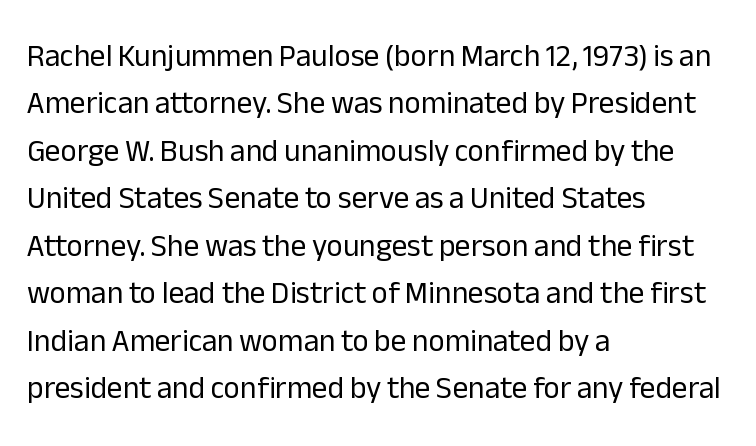
Regarding serifs, this sample does without them. Think standard paragraph weight, or any step lighter than that. The face used here is proportionally spaced, like ordinary book or web type. The letters stand upright; this is a roman face. Nobody drew a line under any word here. The passage is arranged the way most books set body copy — flush left.
